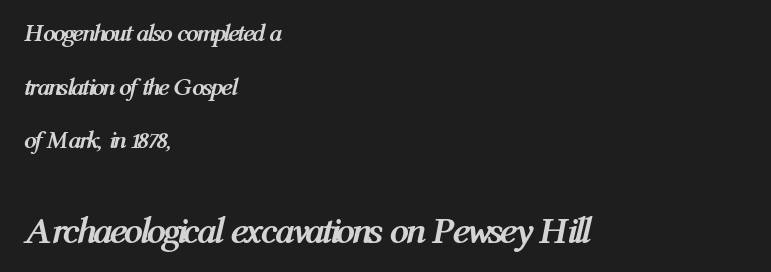
{"italic": "yes", "lean": "right", "slant_degrees": 12, "bold": "yes", "weight": "semibold", "width": "condensed", "stroke_contrast": "medium", "x_height": "medium", "monospaced": "no", "underline": "no", "align": "left", "line_spacing": "loose", "line_spacing_ratio": 2.15, "letter_spacing": "normal", "letter_spacing_em": 0.0, "larger_block": "second", "size_ratio": 1.52, "glyph_px": 38}
